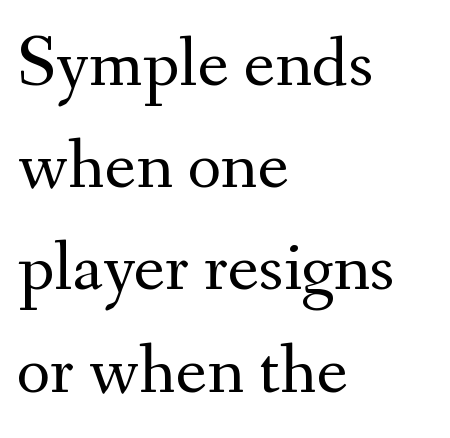
Q: Is the text bold? A: No.
Q: Is the text italic (slanted)? A: No, it is upright.
Q: Is the typeface a serif or a sans-serif typeface? A: Serif.
Q: Is the text underlined? A: No.
Q: How is the paragraph aligned? A: Left-aligned.
Q: Is the spacing between letters normal or unusually wide? A: Normal.
Q: Is the spacing between lines tight, normal or loose? A: Normal.
Q: Width (condensed, normal, or wide)? A: Normal.
Q: Stroke contrast? A: Medium.
Q: x-height? A: Small.
Q: Monospaced? A: No.
